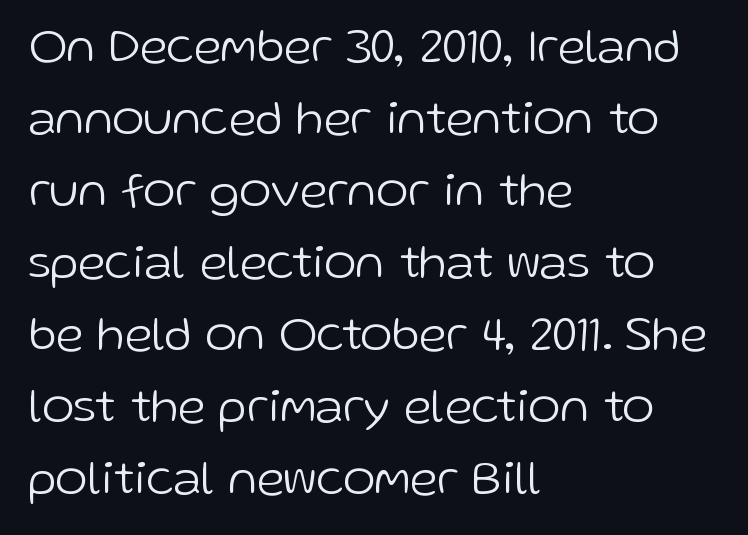
Stems here are at most as thick as an everyday book face. The face used here is proportionally spaced, like ordinary book or web type. Characters follow at the spacing the type designer built in. Alignment: flush left. Descender tails drop into unmarked territory. Unlike a traditional serif, this face leaves its strokes unadorned.
